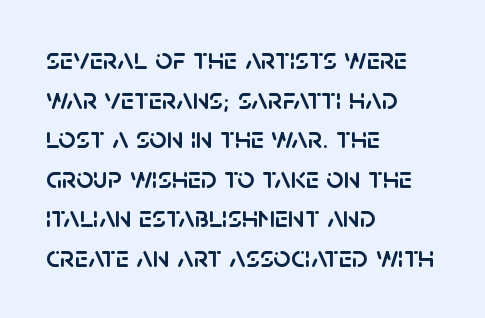
Successive baselines arrive at the customary interval. Font category for this specimen: sans-serif. Short note: letters normally spaced. Note the varied advance widths — an 'i' is clearly narrower than an 'm'.
